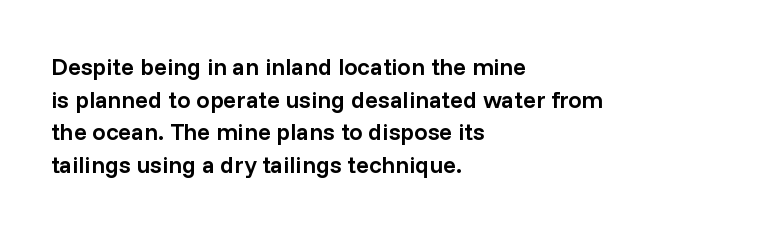
{"italic": "no", "bold": "semi", "underline": "no", "align": "left", "line_spacing": "normal", "line_spacing_ratio": 1.36, "letter_spacing": "normal", "letter_spacing_em": 0.0, "glyph_px": 24}
